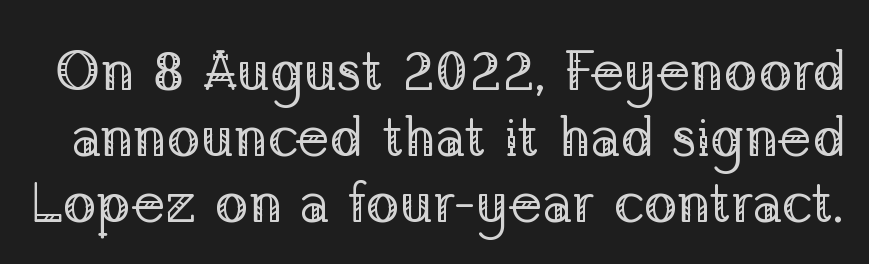
{"serif": "yes", "italic": "no", "bold": "no", "weight": "regular", "width": "normal", "stroke_contrast": "low", "x_height": "medium", "monospaced": "no", "underline": "no", "line_spacing_ratio": 1.18, "letter_spacing": "normal", "letter_spacing_em": 0.0, "glyph_px": 56}
